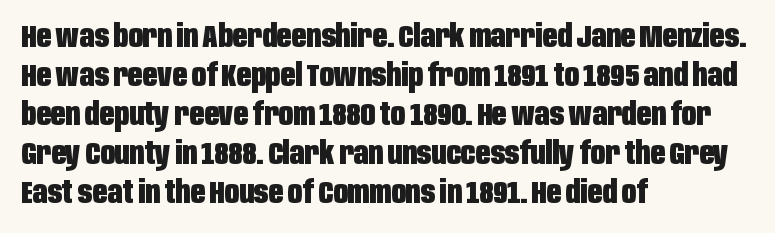
These lines are composed in type without serifs. Strong, thick strokes mark this as bold type. If you drew a line through each stem, it would be perfectly vertical. Horizontally, the lines are justified to the leading edge only. Descenders are the only things crossing below the line. These lines are rendered in a variable-pitch font.
